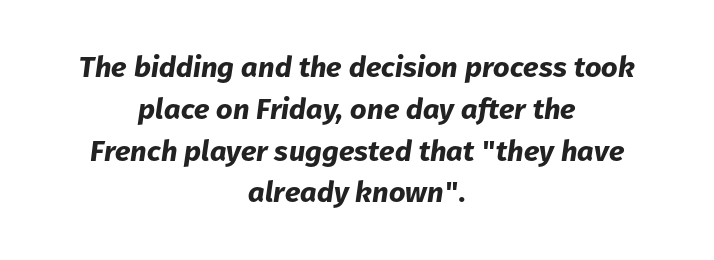
Q: Is the text bold? A: Yes.
Q: Is the text italic (slanted)? A: Yes, it leans right by about 8 degrees.
Q: Is the text underlined? A: No.
Q: How is the paragraph aligned? A: Centered.
Q: Is the spacing between letters normal or unusually wide? A: Normal.
Q: Is the spacing between lines tight, normal or loose? A: Normal.
Q: Width (condensed, normal, or wide)? A: Normal.
Q: Stroke contrast? A: Low.
Q: x-height? A: Medium.
Q: Monospaced? A: No.
